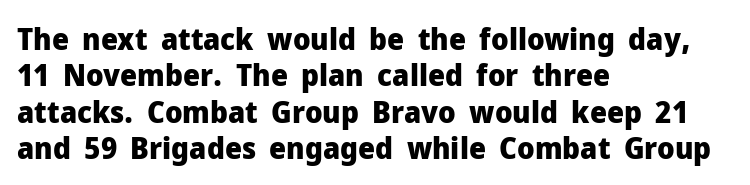
{"serif": "no", "italic": "no", "bold": "yes", "weight": "heavy", "width": "normal", "stroke_contrast": "low", "x_height": "medium", "monospaced": "no", "underline": "no", "align": "left", "line_spacing_ratio": 1.21, "letter_spacing": "normal", "letter_spacing_em": 0.0, "glyph_px": 30}
